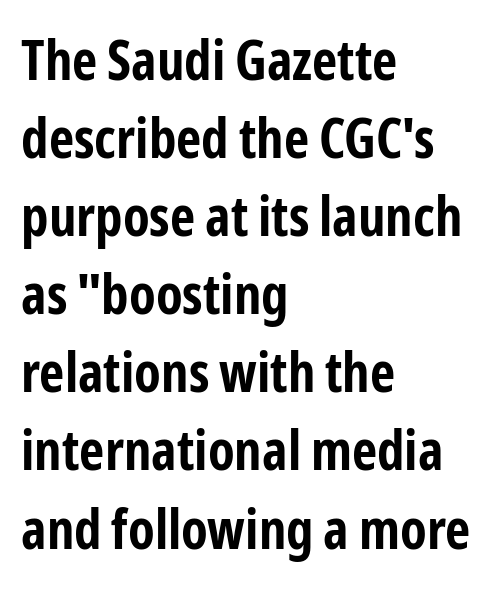
{"serif": "no", "italic": "no", "bold": "yes", "weight": "bold", "width": "condensed", "stroke_contrast": "low", "x_height": "medium", "monospaced": "no", "underline": "no", "align": "left", "line_spacing": "normal", "line_spacing_ratio": 1.42, "letter_spacing": "normal", "letter_spacing_em": 0.0, "glyph_px": 55}
